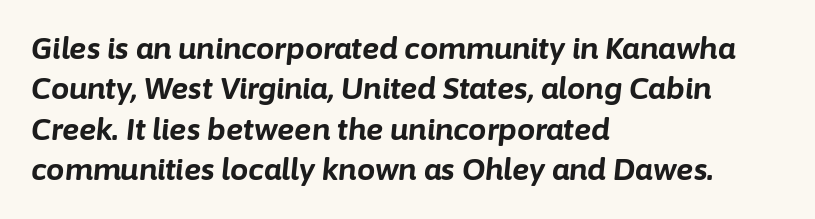
The strip under each line holds only bare page. Horizontally, the lines are justified to the leading edge only. A typesetter would call this proportional, since set widths differ per character. The space between consecutive lines is moderate.
